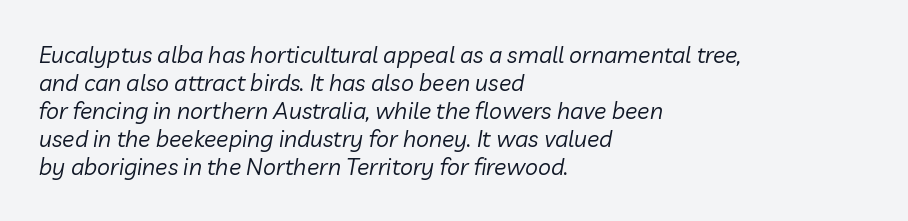
The image shows 23 px text type, italic (leaning right); set left-aligned, line spacing 1.22x, normal letter spacing, not underlined.
